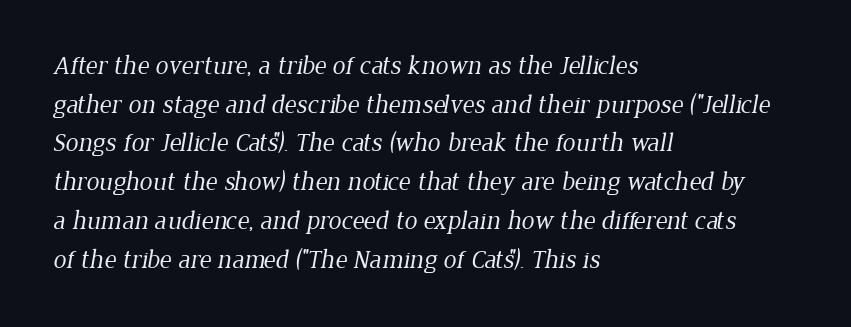
{"bold": "no", "underline": "no", "align": "left", "line_spacing": "normal", "line_spacing_ratio": 1.49, "letter_spacing": "normal", "letter_spacing_em": 0.0, "glyph_px": 26}
